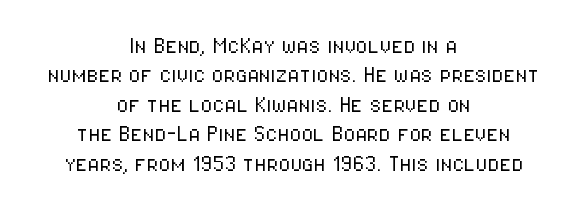
The image shows 27 px text type, upright; set centered, tight line spacing (1.09x), normal letter spacing, not underlined.
